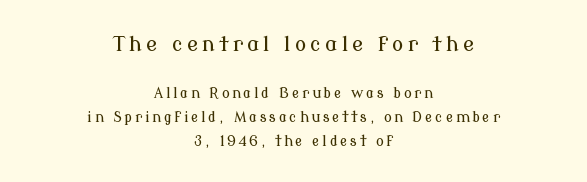
{"italic": "no", "underline": "no", "align": "center", "line_spacing_ratio": 1.71, "larger_block": "first", "size_ratio": 1.5, "glyph_px": 21}
